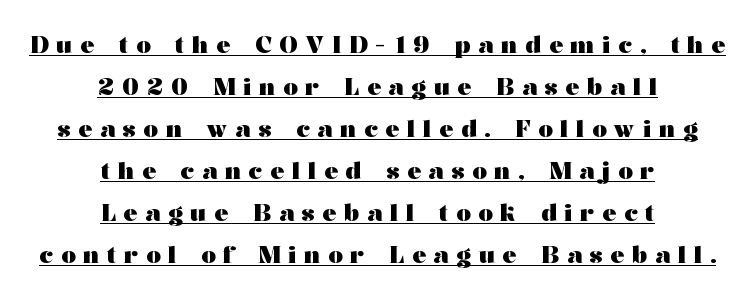
The face used here has the dense, thick strokes of a bold. Look at the tracking — it's clearly loosened, letters drifting apart. The rag falls on both sides of this text block equally. A typographer would call this underscored text. This is the regular roman posture of the typeface.
